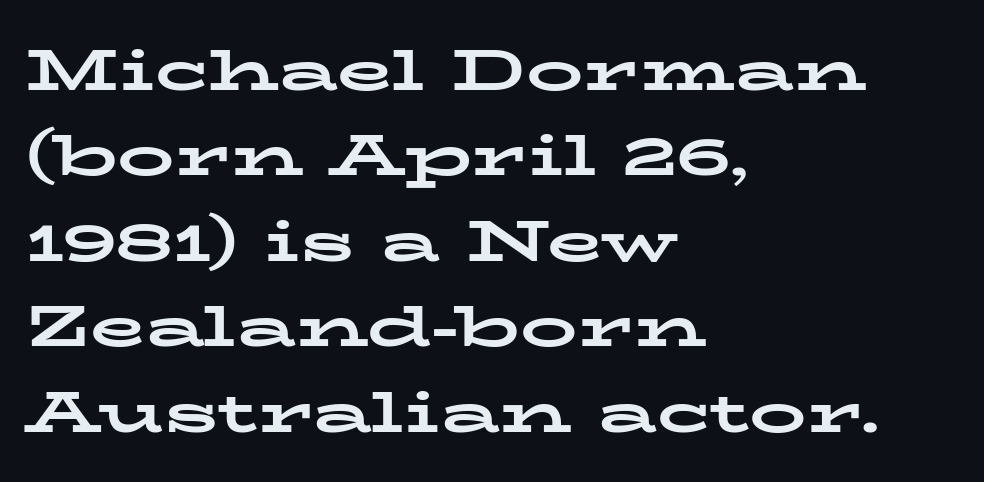
Does the copy run flush right? No — it runs flush left. Is this a fixed-width face? No — the glyphs have proportional, varying widths. The text was rendered using a seriffed face with decorative stroke endings. The horizontal fit of the characters is conventional and even. Tall strokes in this sample are plumb rather than angled. Summary of weight: heavy, a full bold.
